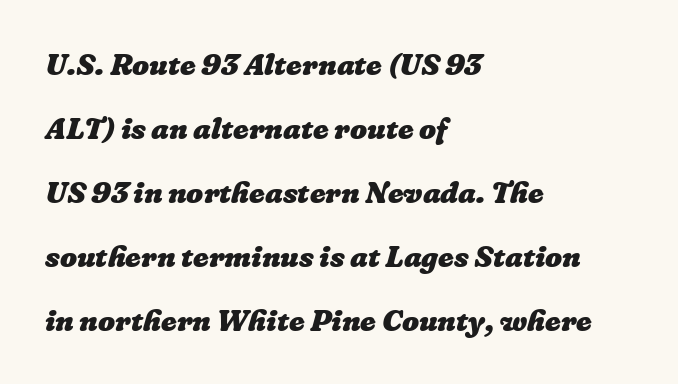
The image shows 30 px heavy type; set left-aligned, loose line spacing (2.13x), normal letter spacing, not underlined; low stroke contrast and a medium x-height.
